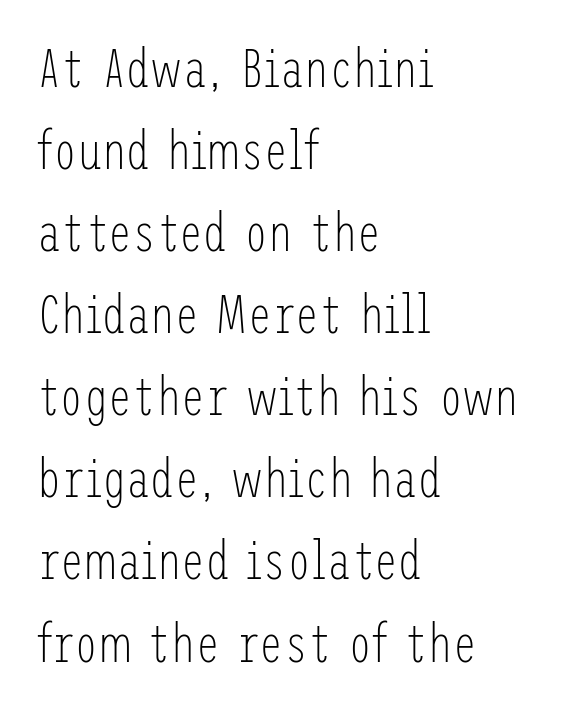
The image shows 54 px light, condensed sans-serif type, upright; set left-aligned, normal line spacing (1.52x), normal letter spacing, not underlined; low stroke contrast and a medium x-height.
